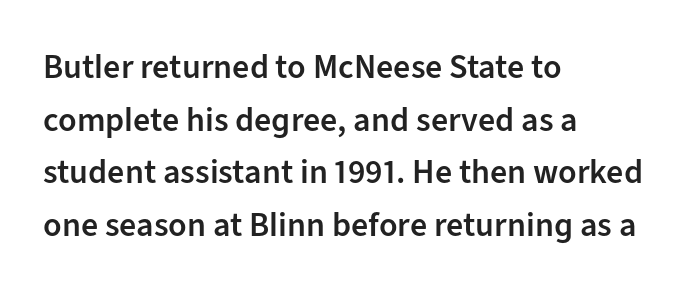
The image shows 34 px semibold sans-serif type, upright; set left-aligned, normal line spacing (1.55x), normal letter spacing, not underlined; low stroke contrast and a medium x-height.
